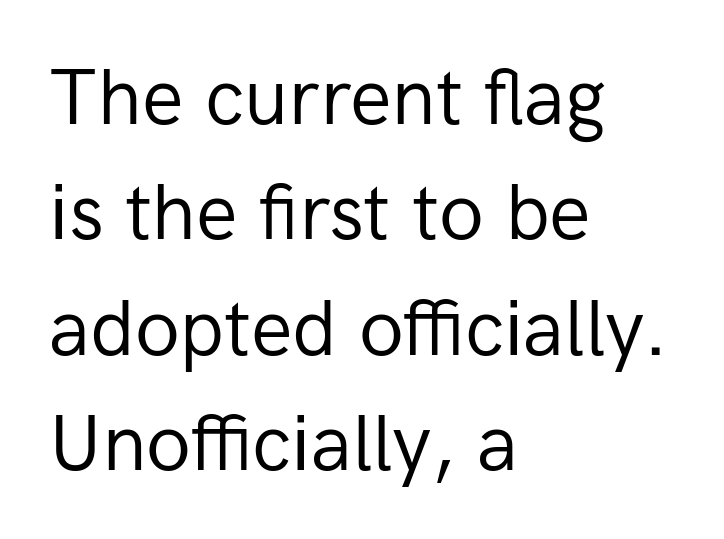
{"serif": "no", "italic": "no", "bold": "no", "weight": "regular", "width": "normal", "stroke_contrast": "low", "x_height": "medium", "monospaced": "no", "underline": "no", "align": "left", "line_spacing": "normal", "line_spacing_ratio": 1.48, "letter_spacing": "normal", "letter_spacing_em": 0.0, "glyph_px": 78}
